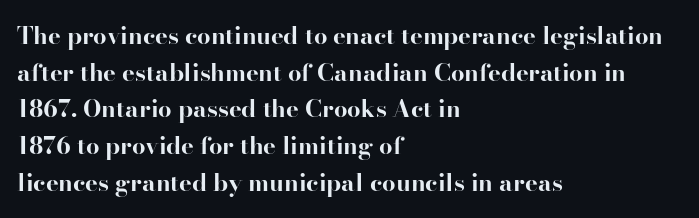
Q: Is the text bold? A: Yes.
Q: Is the text italic (slanted)? A: No, it is upright.
Q: Is the text underlined? A: No.
Q: How is the paragraph aligned? A: Left-aligned.
Q: Is the spacing between letters normal or unusually wide? A: Normal.
Q: Is the spacing between lines tight, normal or loose? A: Normal.
